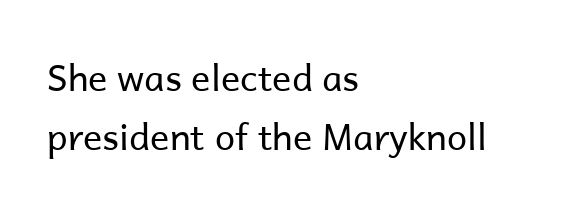
Look at the bottom of the vertical strokes: they stop flat, with no serifs. One-word summary of the alignment: left. Characters follow at the spacing the type designer built in. The space between consecutive lines is moderate. The typeface has the unassuming heft of standard copy or less. Think of a printed novel: that variable character pitch is what you see here.
